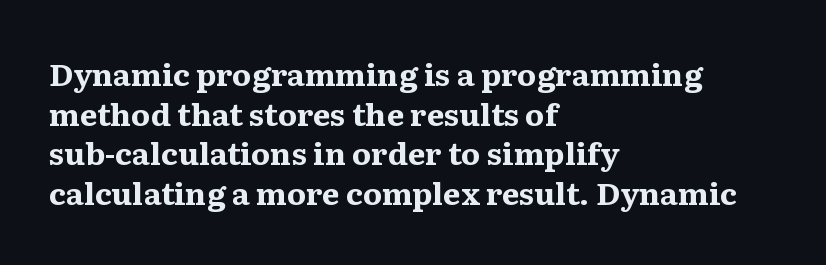
Q: Is the text bold? A: Yes.
Q: Is the text italic (slanted)? A: No, it is upright.
Q: Is the typeface a serif or a sans-serif typeface? A: Serif.
Q: Is the text underlined? A: No.
Q: How is the paragraph aligned? A: Left-aligned.
Q: Is the spacing between letters normal or unusually wide? A: Normal.
Q: Is the spacing between lines tight, normal or loose? A: Normal.
Q: Width (condensed, normal, or wide)? A: Normal.
Q: Stroke contrast? A: Medium.
Q: x-height? A: Medium.
Q: Monospaced? A: No.
